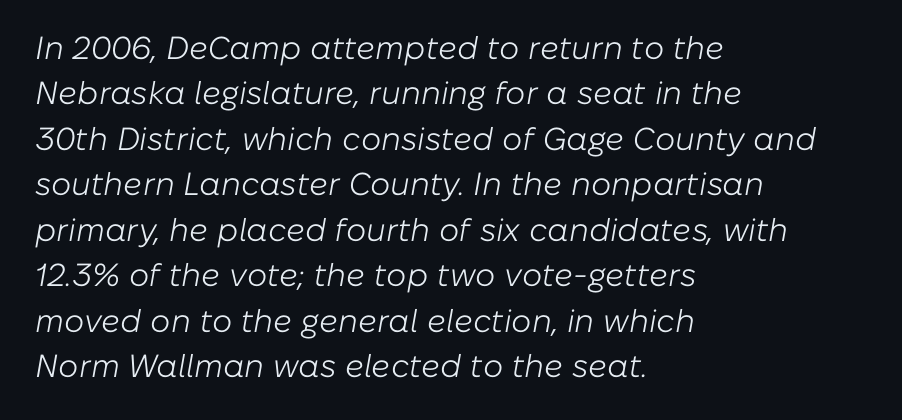
The image shows 32 px light type, italic (leaning right); set left-aligned, normal line spacing (1.42x), normal letter spacing, not underlined; low stroke contrast and a medium x-height.
